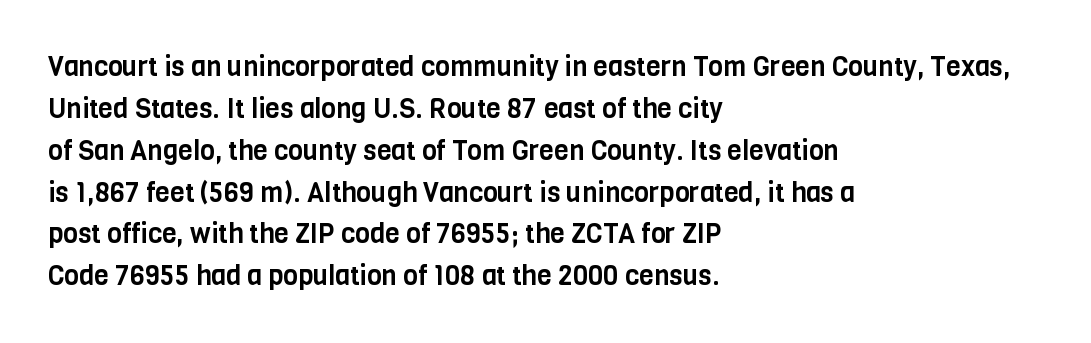
Q: Is the text italic (slanted)? A: No, it is upright.
Q: Is the text underlined? A: No.
Q: How is the paragraph aligned? A: Left-aligned.
Q: Is the spacing between letters normal or unusually wide? A: Normal.
Q: Is the spacing between lines tight, normal or loose? A: Normal.
